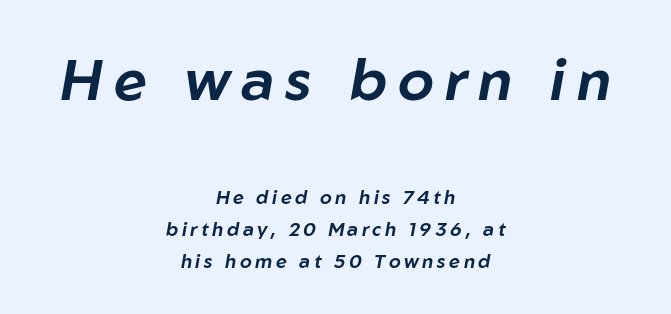
Unmarked baselines from the first word to the last. One glance says typical: line gaps are just what's usual. The typesetter chose a symmetrical, centered arrangement here. The designer gave the opening block more size than the closing block.
